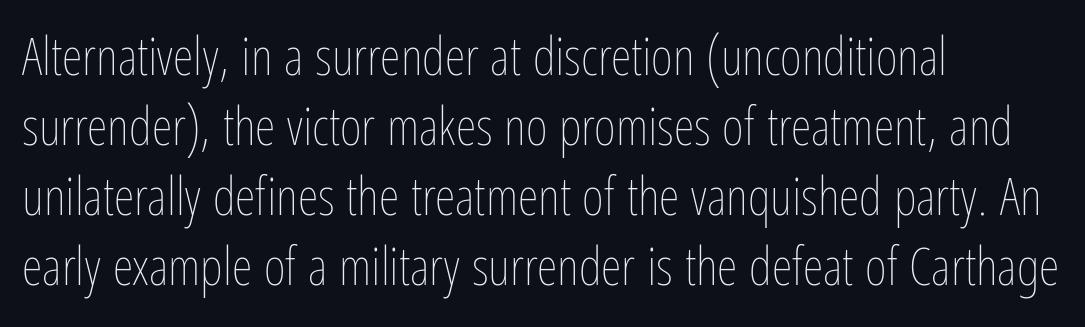
Observe the ordinary spacing: letters are neighbours, not strangers. Quick note: not italic, upright. This is not heavy type; no bold has been used. The letters advance in unequal steps, a hallmark of proportional type. Is the block centered? No — it sits flush against the left margin.
